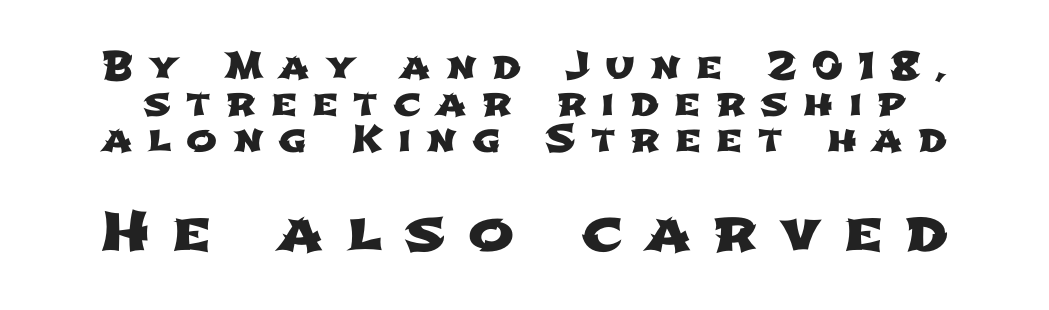
{"serif": "no", "width": "wide", "stroke_contrast": "low", "x_height": "medium", "monospaced": "no", "underline": "no", "line_spacing": "tight", "line_spacing_ratio": 0.99, "letter_spacing": "wide", "letter_spacing_em": 0.41, "larger_block": "second", "size_ratio": 1.49, "glyph_px": 55}
